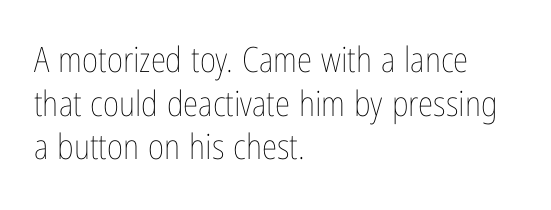
The image shows 35 px thin, condensed type, upright; set left-aligned, normal line spacing (1.25x), normal letter spacing, not underlined; low stroke contrast and a medium x-height.
